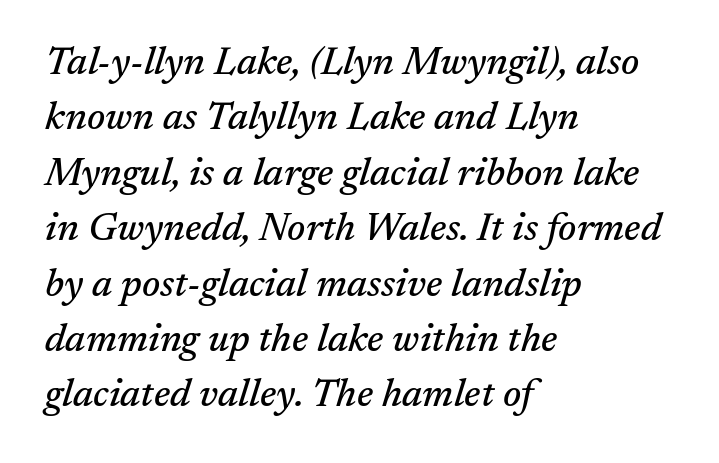
Q: Is the text italic (slanted)? A: Yes, it leans right by about 17 degrees.
Q: Is the typeface a serif or a sans-serif typeface? A: Serif.
Q: Is the text underlined? A: No.
Q: How is the paragraph aligned? A: Left-aligned.
Q: Is the spacing between letters normal or unusually wide? A: Normal.
Q: Is the spacing between lines tight, normal or loose? A: Normal.
Q: Width (condensed, normal, or wide)? A: Normal.
Q: Stroke contrast? A: Medium.
Q: x-height? A: Medium.
Q: Monospaced? A: No.
